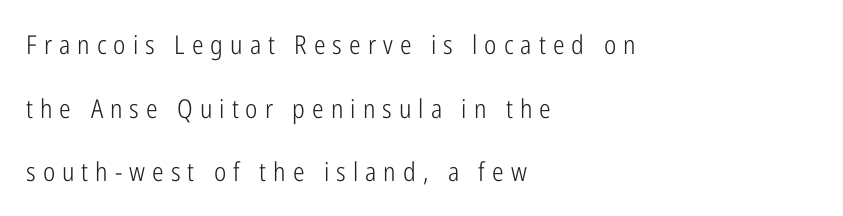
The image shows 26 px text type, upright; set left-aligned, loose line spacing (2.45x), unusually wide letter spacing (+0.27 em), not underlined.
